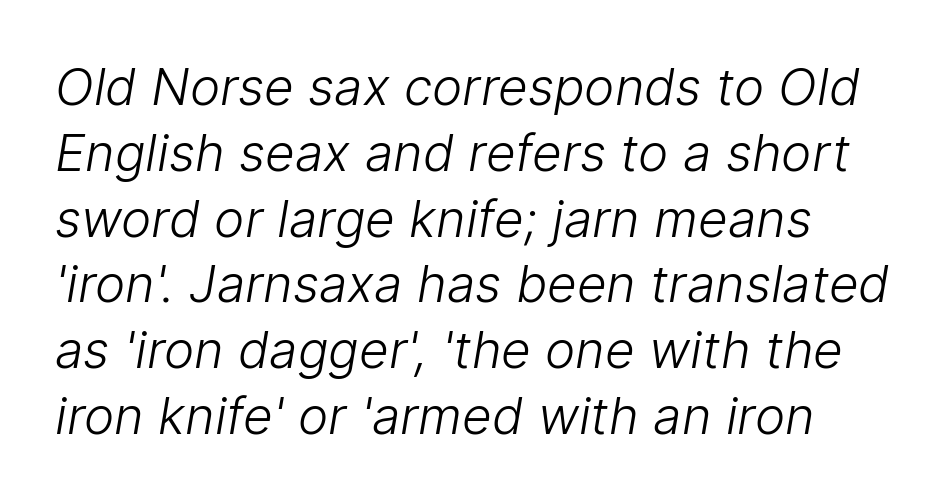
Q: Is the text bold? A: No.
Q: Is the typeface a serif or a sans-serif typeface? A: Sans-serif.
Q: Is the text underlined? A: No.
Q: Is the spacing between letters normal or unusually wide? A: Normal.
Q: Is the spacing between lines tight, normal or loose? A: Normal.
Q: Width (condensed, normal, or wide)? A: Normal.
Q: Stroke contrast? A: Low.
Q: x-height? A: Medium.
Q: Monospaced? A: No.
